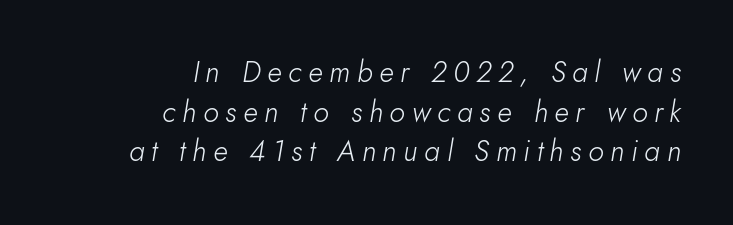
Letters rest on an invisible, unmarked baseline. Normally led — the rows are evenly, conventionally spaced. Think standard paragraph weight, or any step lighter than that. The font's italic variant was chosen for this text. The face used here is proportionally spaced, like ordinary book or web type. Substantial extra tracking has been applied to these lines.
